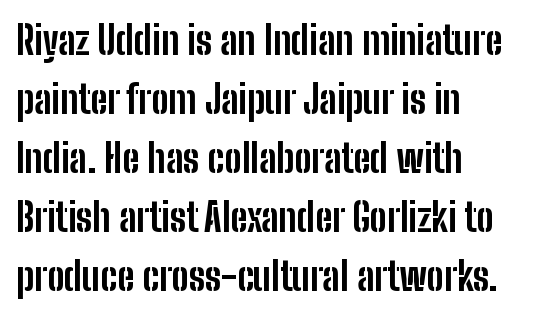
{"serif": "no", "italic": "no", "bold": "yes", "weight": "bold", "width": "condensed", "stroke_contrast": "low", "x_height": "medium", "monospaced": "no", "underline": "no", "align": "left", "line_spacing": "normal", "line_spacing_ratio": 1.51, "letter_spacing": "normal", "letter_spacing_em": 0.0, "glyph_px": 39}
